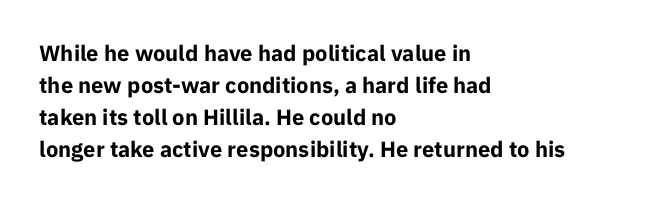
The image shows 22 px bold type, upright; set left-aligned, normal line spacing (1.46x), normal letter spacing, not underlined.
